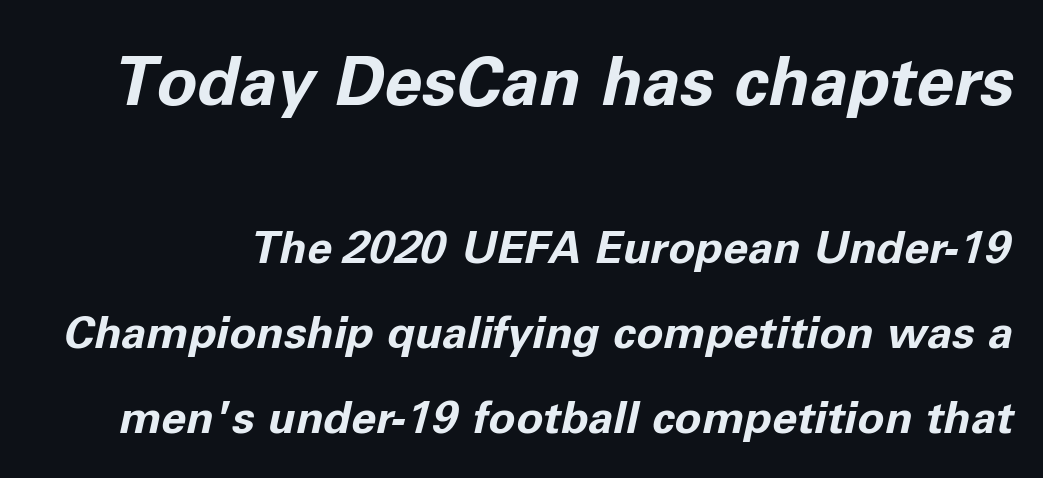
{"italic": "yes", "lean": "right", "slant_degrees": 11, "bold": "yes", "weight": "bold", "width": "normal", "stroke_contrast": "low", "x_height": "medium", "monospaced": "no", "underline": "no", "line_spacing_ratio": 1.89, "letter_spacing": "normal", "letter_spacing_em": 0.0, "larger_block": "first", "size_ratio": 1.51, "glyph_px": 68}
